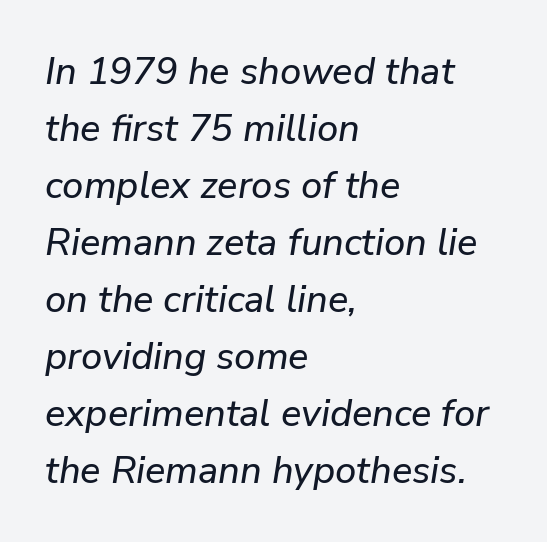
The line texture is even and compact thanks to regular tracking. The passage is arranged the way most books set body copy — flush left. When letters slant like this, we call the style italic. What's the leading like? Ordinary, nothing unusual.
